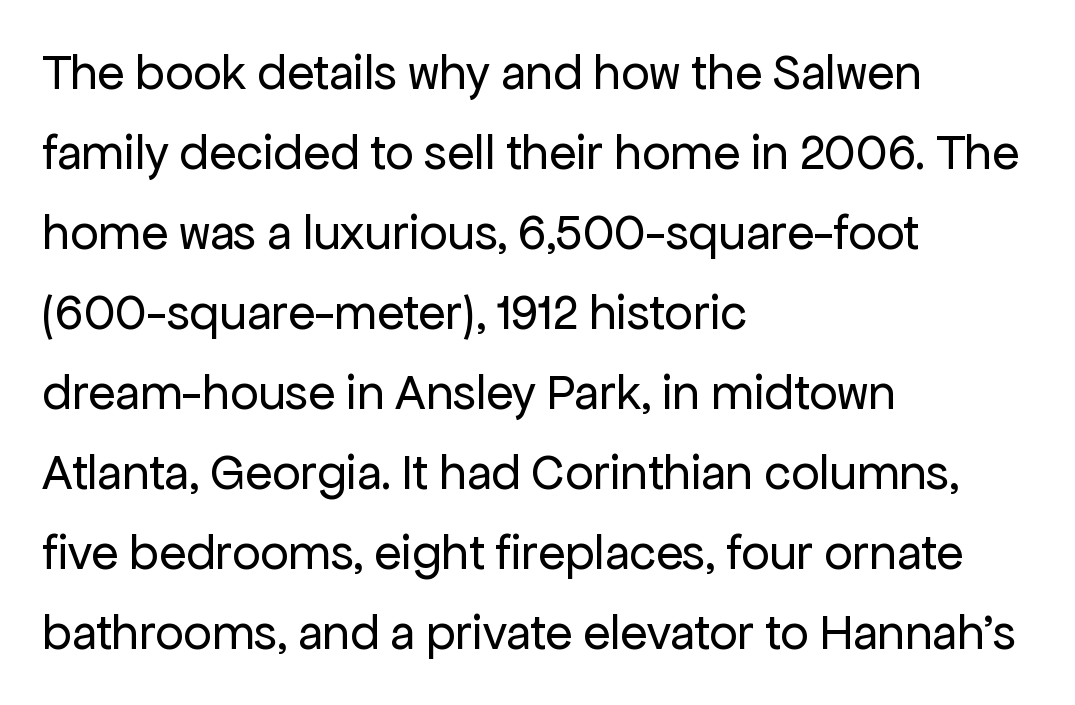
Q: Is the text bold? A: No.
Q: Is the text italic (slanted)? A: No, it is upright.
Q: Is the typeface a serif or a sans-serif typeface? A: Sans-serif.
Q: Is the text underlined? A: No.
Q: How is the paragraph aligned? A: Left-aligned.
Q: Is the spacing between letters normal or unusually wide? A: Normal.
Q: Is the spacing between lines tight, normal or loose? A: Normal.
Q: Width (condensed, normal, or wide)? A: Normal.
Q: Stroke contrast? A: Low.
Q: x-height? A: Medium.
Q: Monospaced? A: No.
